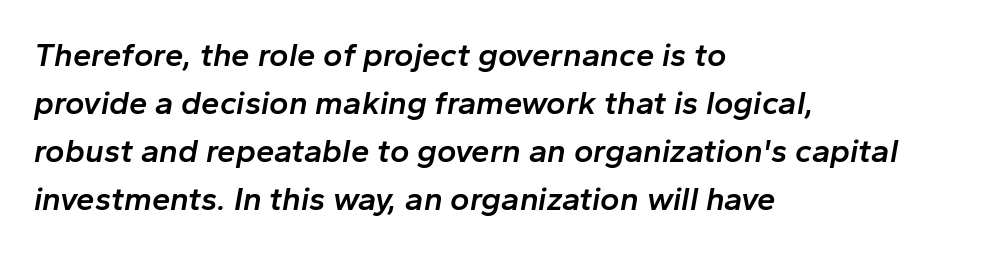
{"italic": "yes", "lean": "right", "slant_degrees": 10, "bold": "semi", "weight": "semibold", "width": "normal", "stroke_contrast": "low", "x_height": "medium", "monospaced": "no", "underline": "no", "align": "left", "line_spacing": "normal", "line_spacing_ratio": 1.45, "letter_spacing": "normal", "letter_spacing_em": 0.0, "glyph_px": 33}
